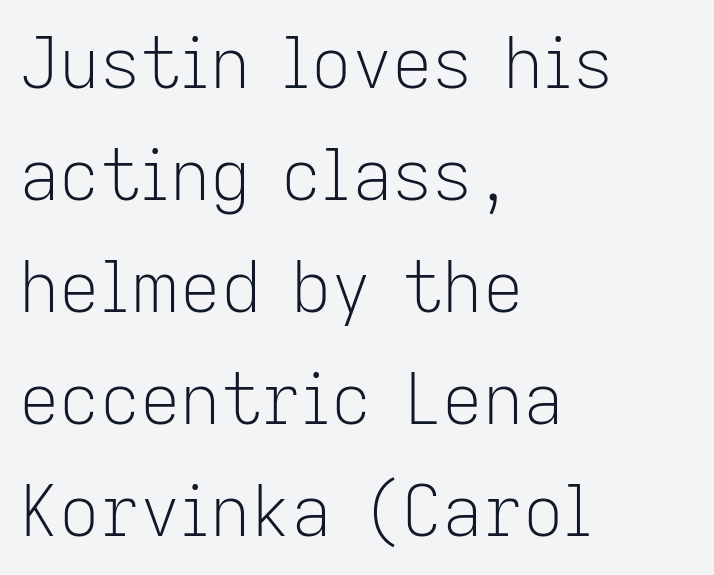
{"serif": "no", "italic": "no", "bold": "no", "weight": "light", "width": "normal", "stroke_contrast": "low", "x_height": "medium", "monospaced": "no", "underline": "no", "align": "left", "line_spacing": "normal", "line_spacing_ratio": 1.6, "letter_spacing": "normal", "letter_spacing_em": 0.0, "glyph_px": 70}
